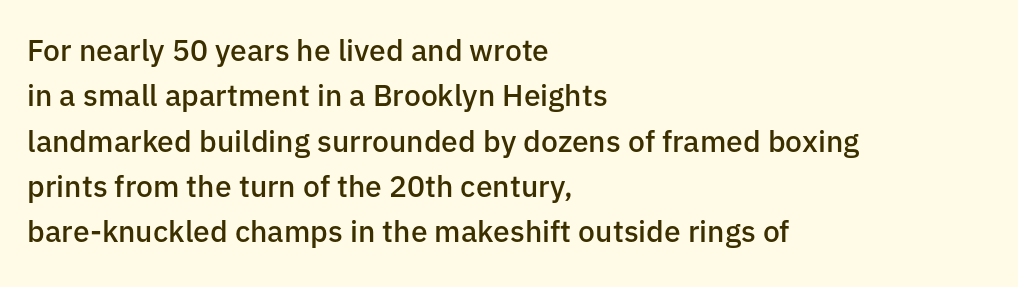
The image shows 30 px semibold sans-serif type, upright; set left-aligned, normal line spacing (1.51x), normal letter spacing, not underlined; low stroke contrast and a medium x-height.
